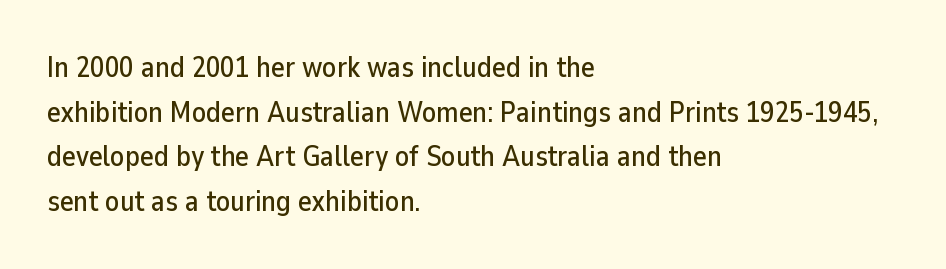
Nope, no serifs anywhere on these letters. You can tell it's not italic because the verticals are truly vertical. What's the leading like? Ordinary, nothing unusual. All the whitespace from short lines collects on the right. Tracking value appears to be zero — textbook default spacing.
